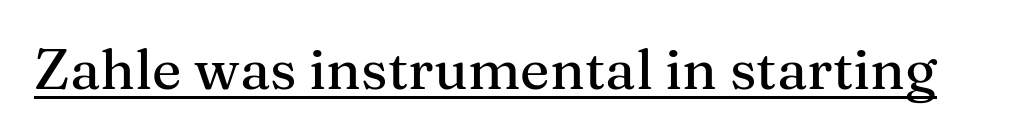
The image shows 56 px serif type, upright; set normal letter spacing, underlined; medium stroke contrast and a medium x-height.
